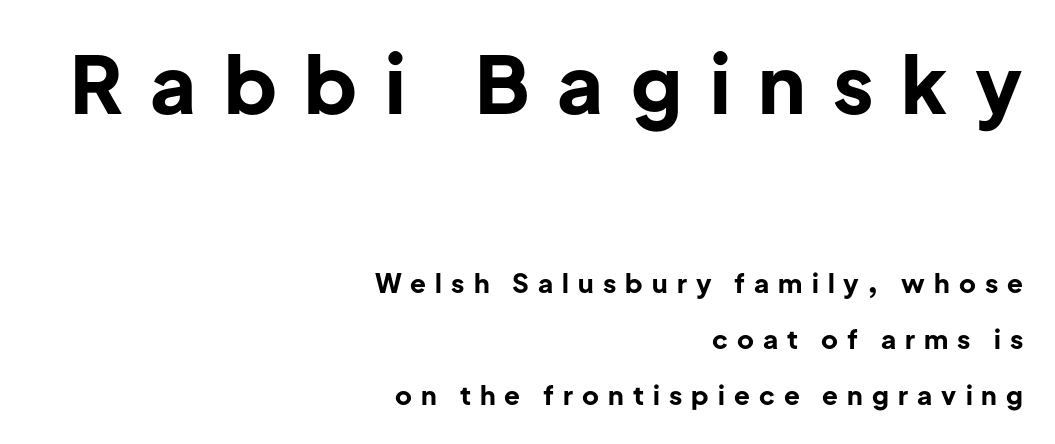
The image shows 79 px bold sans-serif type, upright; set right-aligned, loose line spacing (2.16x), unusually wide letter spacing (+0.35 em), not underlined; the first (top) block is 3.04x larger; low stroke contrast and a medium x-height.
